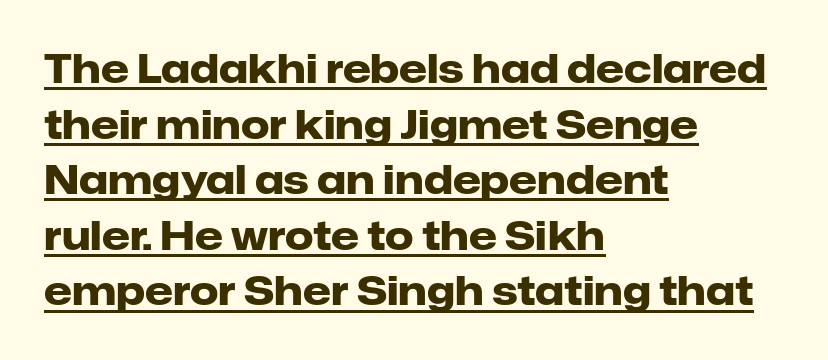
Q: Is the text bold? A: Yes.
Q: Is the text italic (slanted)? A: No, it is upright.
Q: Is the typeface a serif or a sans-serif typeface? A: Sans-serif.
Q: Is the text underlined? A: Yes.
Q: How is the paragraph aligned? A: Left-aligned.
Q: Is the spacing between letters normal or unusually wide? A: Normal.
Q: Is the spacing between lines tight, normal or loose? A: Normal.
Q: Width (condensed, normal, or wide)? A: Normal.
Q: Stroke contrast? A: Low.
Q: x-height? A: Medium.
Q: Monospaced? A: No.
